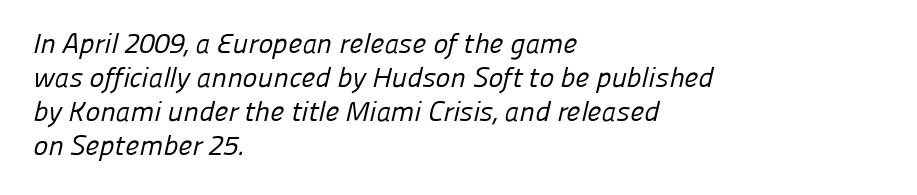
The image shows 28 px regular-weight sans-serif type; set left-aligned, line spacing 1.22x, normal letter spacing, not underlined; low stroke contrast and a medium x-height.
